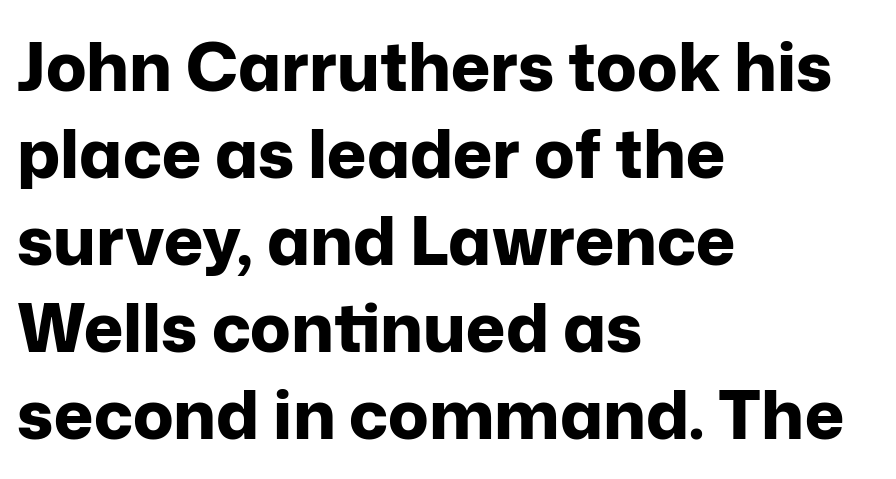
Does the weight exceed regular? Yes, all the way to bold. Posture: vertical. Nobody touched the tracking dial on this one. The font family rendered here belongs to the sans-serif group. Short and long lines alike share a common starting point at left. The face used here is proportionally spaced, like ordinary book or web type.
